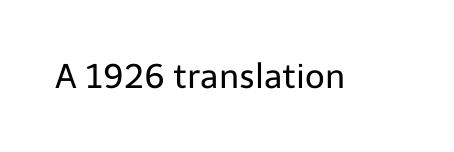
The rendering keeps characters at their native spacing. Serif or sans? Sans — the stroke terminals are bare. Heaviness? Minimal to ordinary, like unemphasized prose. This sample uses an upright cut, with every glyph sitting square on the baseline. Proportional: the letters do not fall into vertical columns. Glance below the letters and you will spot only blank space.
